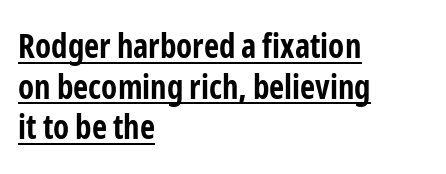
The setting favours the left margin, as ordinary paragraphs usually do. In terms of posture, this sample is upright. How heavy is the stroke? Heavy — this is a bold. Type style note: lacks serifs. Caption: standard tracking, unaltered.
